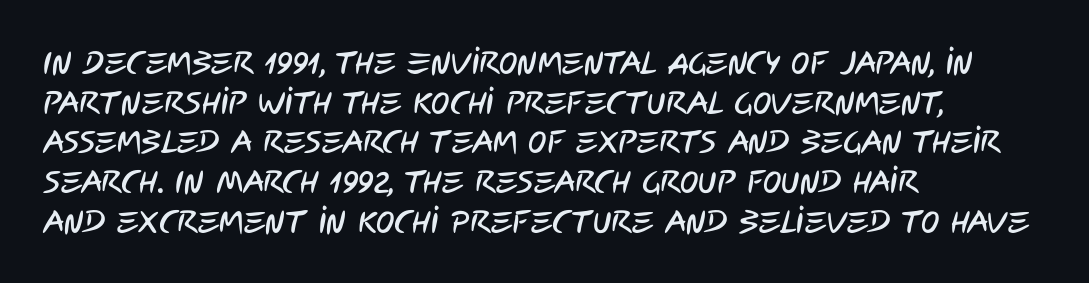
Q: Is the typeface a serif or a sans-serif typeface? A: Sans-serif.
Q: Is the text underlined? A: No.
Q: How is the paragraph aligned? A: Left-aligned.
Q: Is the spacing between letters normal or unusually wide? A: Normal.
Q: Is the spacing between lines tight, normal or loose? A: Normal.
Q: Width (condensed, normal, or wide)? A: Condensed.
Q: Stroke contrast? A: Low.
Q: x-height? A: Large.
Q: Monospaced? A: No.
